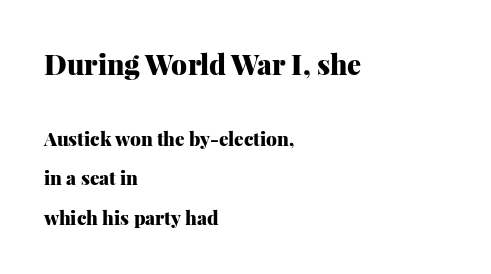
Q: Is the text bold? A: Yes.
Q: Is the text italic (slanted)? A: No, it is upright.
Q: Is the typeface a serif or a sans-serif typeface? A: Serif.
Q: Is the text underlined? A: No.
Q: How is the paragraph aligned? A: Left-aligned.
Q: Is the spacing between letters normal or unusually wide? A: Normal.
Q: Is the spacing between lines tight, normal or loose? A: Loose.
Q: Which block of text is set in a larger size, the first (top) or the second (bottom)? A: The first (top) one.
Q: Width (condensed, normal, or wide)? A: Normal.
Q: Stroke contrast? A: Medium.
Q: x-height? A: Medium.
Q: Monospaced? A: No.
